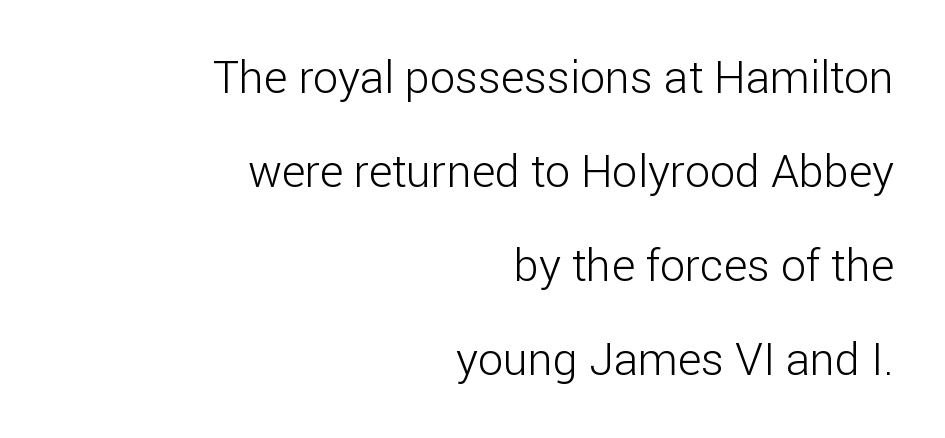
{"serif": "no", "italic": "no", "bold": "no", "weight": "light", "width": "normal", "stroke_contrast": "low", "x_height": "medium", "monospaced": "no", "underline": "no", "align": "right", "line_spacing": "loose", "line_spacing_ratio": 2.09, "letter_spacing": "normal", "letter_spacing_em": 0.0, "glyph_px": 45}
